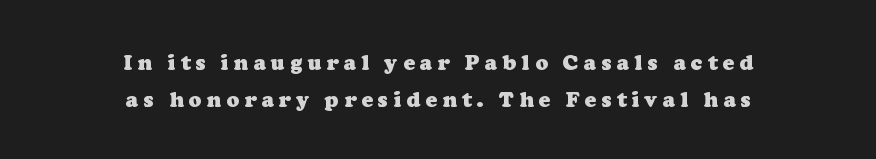
Q: Is the text bold? A: Yes.
Q: Is the text underlined? A: No.
Q: How is the paragraph aligned? A: Centered.
Q: Is the spacing between letters normal or unusually wide? A: Unusually wide.
